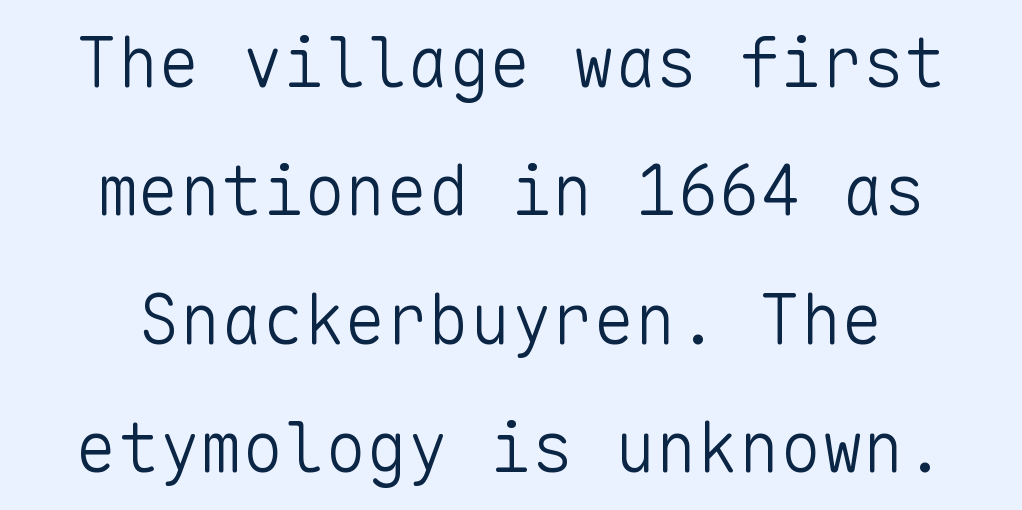
The image shows 69 px light sans-serif type, upright, monospaced; set centered, line spacing 1.86x, normal letter spacing, not underlined; low stroke contrast and a medium x-height.
